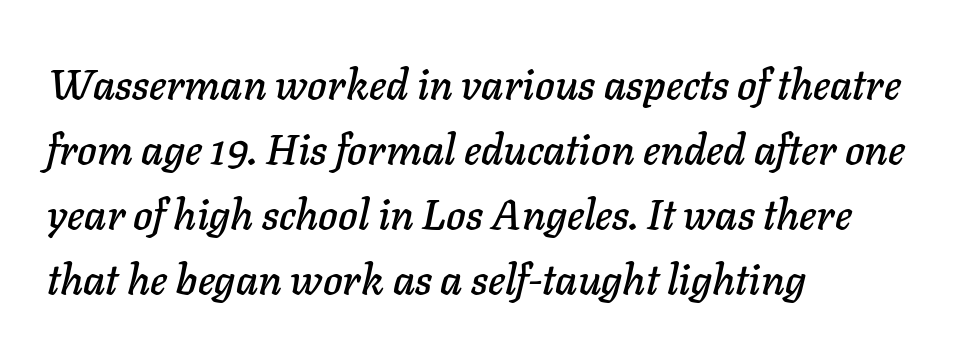
The image shows 42 px text type, italic (leaning right); set left-aligned, normal line spacing (1.55x), normal letter spacing, not underlined; low stroke contrast and a medium x-height.
